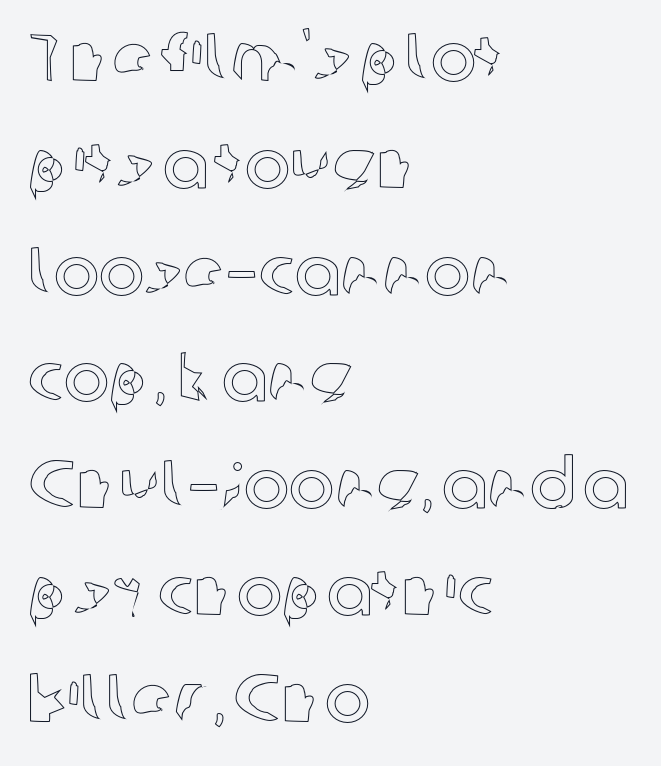
The image shows 68 px text type, upright; set left-aligned, normal line spacing (1.57x), normal letter spacing, not underlined; a medium x-height.
